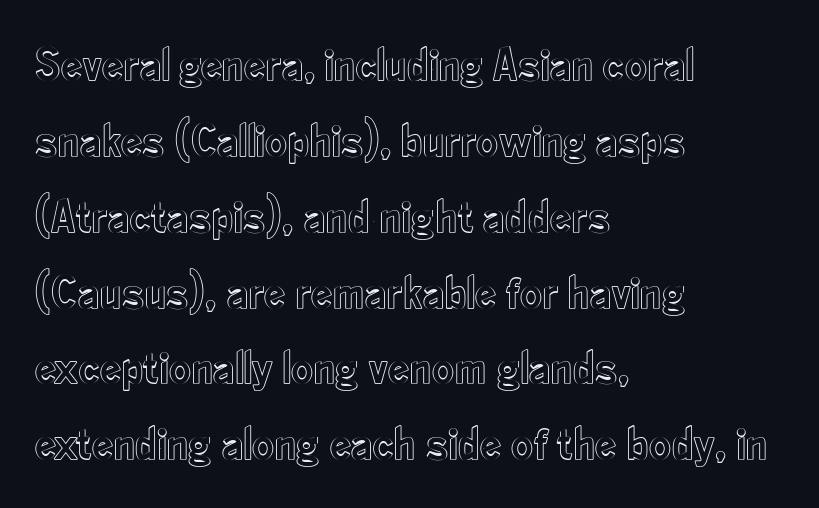
Ordinary non-slanted type is in use. Here the designer chose a conventional face with non-uniform glyph widths. The designer left line spacing at the default. These lines stack with their left ends in a neat column.
